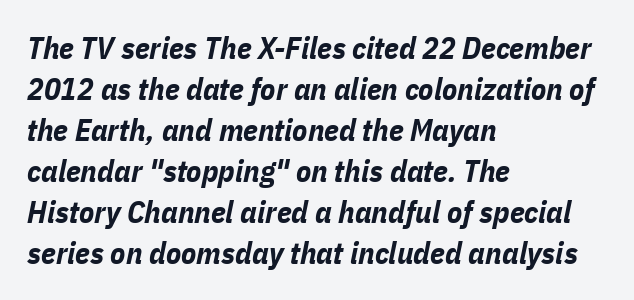
{"italic": "yes", "lean": "right", "slant_degrees": 11, "bold": "yes", "weight": "bold", "width": "condensed", "stroke_contrast": "low", "x_height": "medium", "monospaced": "no", "underline": "no", "align": "left", "line_spacing": "normal", "line_spacing_ratio": 1.32, "letter_spacing": "normal", "letter_spacing_em": 0.0, "glyph_px": 31}
